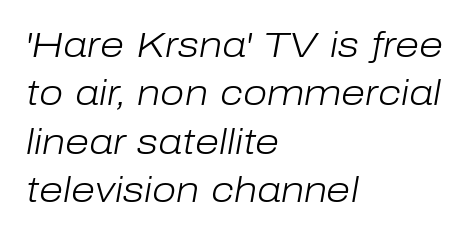
The face used here is rendered with its standard letterfit. The rendering uses natural spacing where letterforms have individual widths. The rag falls on the right side of this text block. Weight: regular or lighter. Horizontal bands of white between lines are of average thickness. Decoration check: the copy has no underline.
